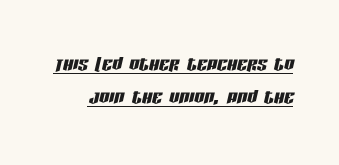
The image shows 25 px text type, italic (leaning right); set normal line spacing (1.31x), normal letter spacing, underlined.
